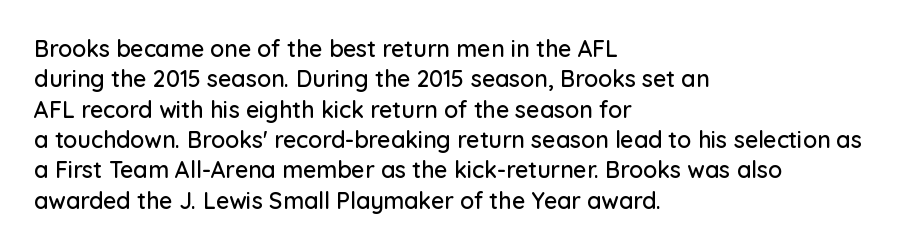
{"italic": "no", "underline": "no", "align": "left", "line_spacing": "normal", "line_spacing_ratio": 1.32, "letter_spacing": "normal", "letter_spacing_em": 0.0, "glyph_px": 23}
